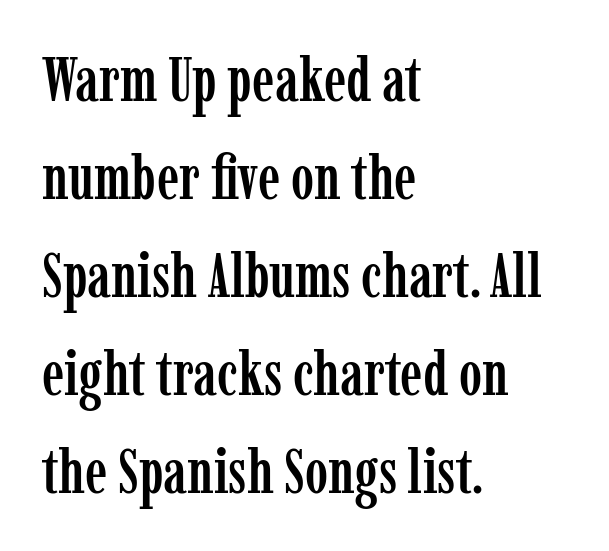
Looks like regular typesetting: each glyph gets only the width it needs. Compared with typical paragraphs, the rows here are spaced about the same. Decoration check: the copy has no underline. All the whitespace from short lines collects on the right. When letters stand straight like this, we call the style roman or upright.
